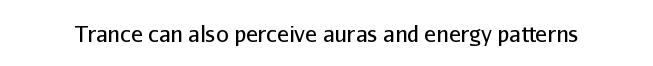
The space directly below the letters is spotless. Quick note: not italic, upright. The line texture is even and compact thanks to regular tracking. These glyphs show unthickened strokes, regular width or finer.
